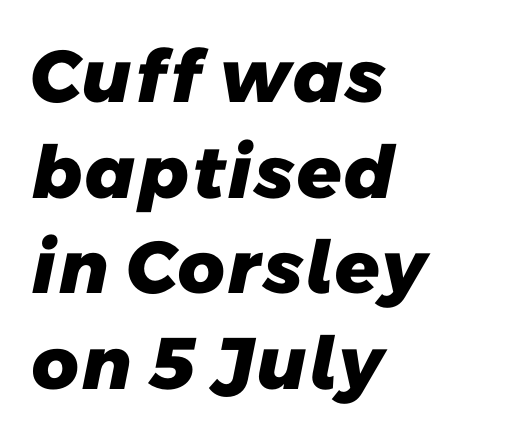
The image shows 73 px heavy sans-serif type; set left-aligned, normal line spacing (1.31x), normal letter spacing, not underlined; low stroke contrast and a medium x-height.
